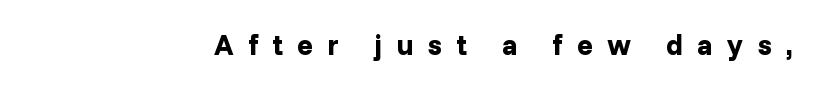
The image shows 29 px bold sans-serif type, upright; set unusually wide letter spacing (+0.49 em), not underlined; low stroke contrast and a medium x-height.
